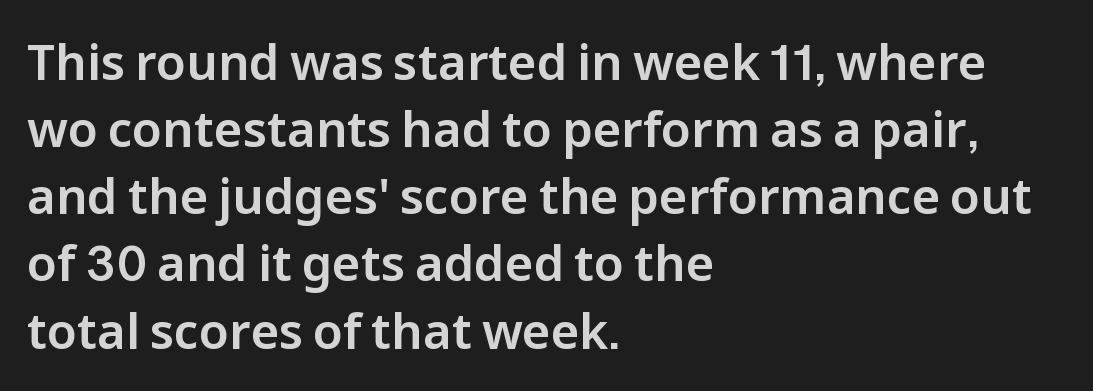
{"serif": "no", "italic": "no", "width": "normal", "stroke_contrast": "low", "x_height": "medium", "monospaced": "no", "underline": "no", "align": "left", "line_spacing": "normal", "line_spacing_ratio": 1.37, "letter_spacing": "normal", "letter_spacing_em": 0.0, "glyph_px": 49}
